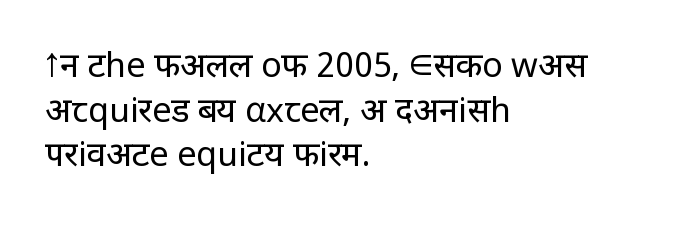
The foot of each line stays bare and open. One glance says typical: line gaps are just what's usual. The letters carry no serifs — their stems end cleanly without finishing strokes. The strokes carry an ordinary text weight at most. Glyph-to-glyph distance matches everyday printed text. Line beginnings align vertically; line endings do not.
